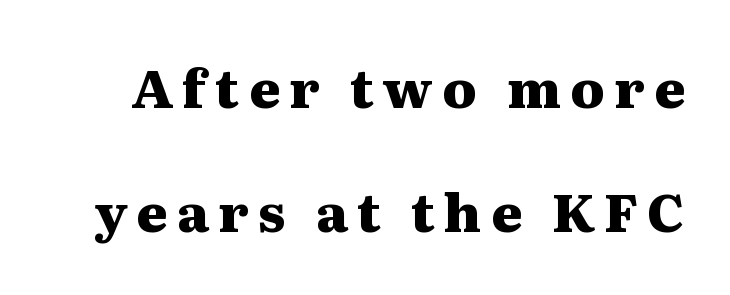
Q: Is the text bold? A: Yes.
Q: Is the text italic (slanted)? A: No, it is upright.
Q: Is the typeface a serif or a sans-serif typeface? A: Serif.
Q: Is the text underlined? A: No.
Q: Is the spacing between lines tight, normal or loose? A: Loose.
Q: Width (condensed, normal, or wide)? A: Wide.
Q: Stroke contrast? A: Medium.
Q: x-height? A: Medium.
Q: Monospaced? A: No.
